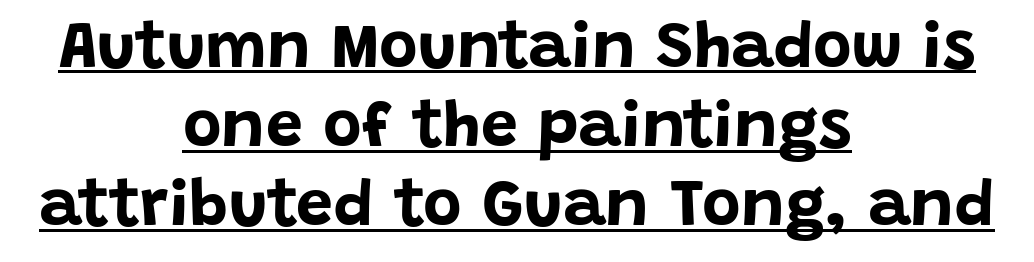
Caption: bold face, heavy strokes. Default kerning and tracking; the words read as compact shapes. Classification — sans serif. Horizontal alignment here is central, giving a formal, balanced look. Ordinary non-slanted type is in use. The face used here is proportionally spaced, like ordinary book or web type.
